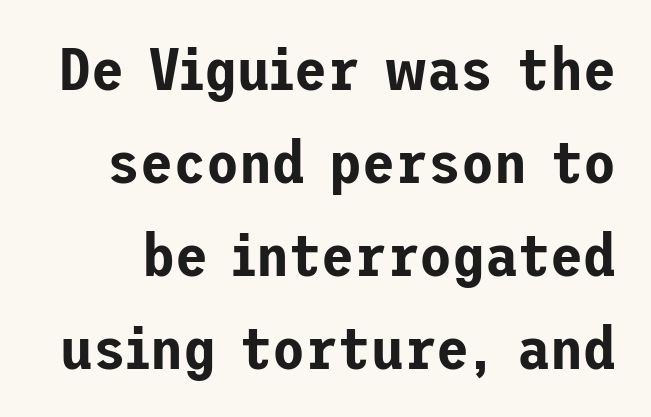
Q: Is the text italic (slanted)? A: No, it is upright.
Q: Is the typeface a serif or a sans-serif typeface? A: Sans-serif.
Q: Is the text underlined? A: No.
Q: Is the spacing between letters normal or unusually wide? A: Normal.
Q: Is the spacing between lines tight, normal or loose? A: Normal.
Q: Width (condensed, normal, or wide)? A: Normal.
Q: Stroke contrast? A: Low.
Q: x-height? A: Medium.
